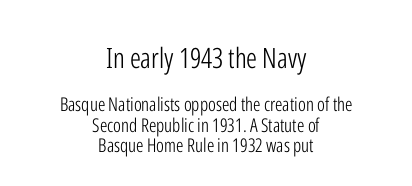
Q: Is the text bold? A: No.
Q: Is the text italic (slanted)? A: No, it is upright.
Q: Is the typeface a serif or a sans-serif typeface? A: Sans-serif.
Q: Is the text underlined? A: No.
Q: How is the paragraph aligned? A: Centered.
Q: Is the spacing between letters normal or unusually wide? A: Normal.
Q: Is the spacing between lines tight, normal or loose? A: Tight.
Q: Which block of text is set in a larger size, the first (top) or the second (bottom)? A: The first (top) one.
Q: Width (condensed, normal, or wide)? A: Condensed.
Q: Stroke contrast? A: Low.
Q: x-height? A: Medium.
Q: Monospaced? A: No.
